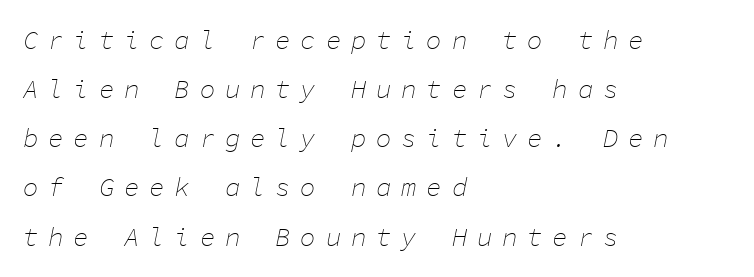
{"italic": "yes", "lean": "right", "slant_degrees": 11, "bold": "no", "underline": "no", "align": "left", "line_spacing_ratio": 1.89, "letter_spacing": "wide", "letter_spacing_em": 0.37, "glyph_px": 26}
